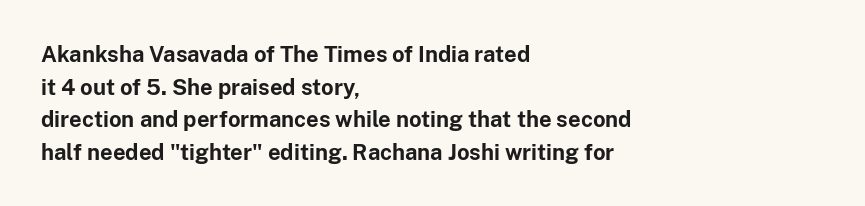
Q: Is the text bold? A: Yes.
Q: Is the text italic (slanted)? A: No, it is upright.
Q: Is the text underlined? A: No.
Q: How is the paragraph aligned? A: Left-aligned.
Q: Is the spacing between letters normal or unusually wide? A: Normal.
Q: Is the spacing between lines tight, normal or loose? A: Normal.
